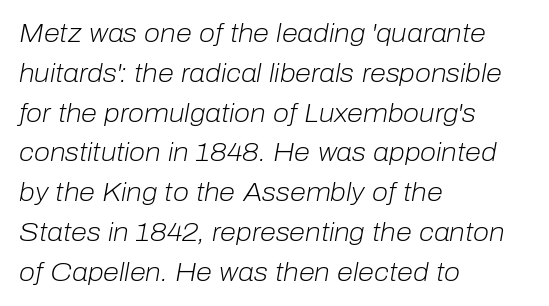
Normally led — the rows are evenly, conventionally spaced. The rendering anchors every line to the left-hand side. Characters follow at the spacing the type designer built in. An italicized treatment has been applied to the whole sample. Letters have the restrained weight of plain body copy at most.
